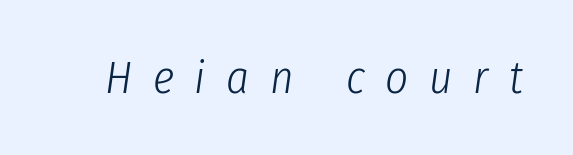
{"italic": "yes", "lean": "right", "slant_degrees": 8, "bold": "no", "weight": "light", "width": "condensed", "stroke_contrast": "low", "x_height": "medium", "monospaced": "no", "underline": "no", "letter_spacing": "wide", "letter_spacing_em": 0.46, "glyph_px": 45}
